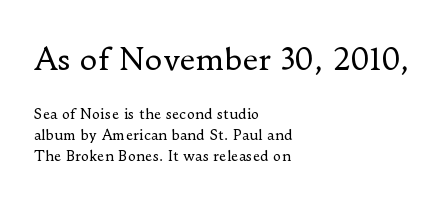
Here the first block reads like a headline and the second like body copy. Varying glyph widths throughout — classic text-font behaviour. These lines stack with their left ends in a neat column. The letterforms sit at book weight or below.
